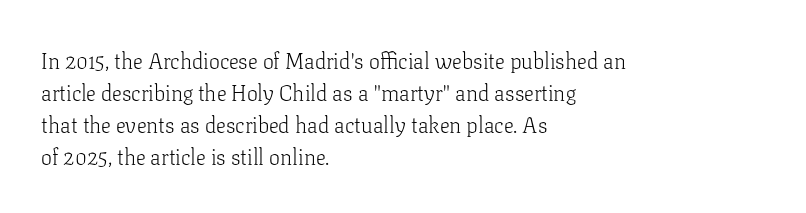
The image shows 22 px text type, upright; set left-aligned, normal line spacing (1.45x), normal letter spacing, not underlined.
